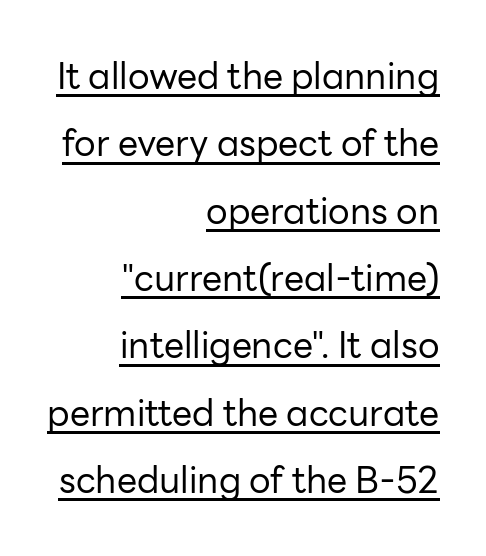
Q: Is the text bold? A: No.
Q: Is the text italic (slanted)? A: No, it is upright.
Q: Is the typeface a serif or a sans-serif typeface? A: Sans-serif.
Q: Is the text underlined? A: Yes.
Q: How is the paragraph aligned? A: Right-aligned.
Q: Is the spacing between letters normal or unusually wide? A: Normal.
Q: Width (condensed, normal, or wide)? A: Normal.
Q: Stroke contrast? A: Low.
Q: x-height? A: Medium.
Q: Monospaced? A: No.
